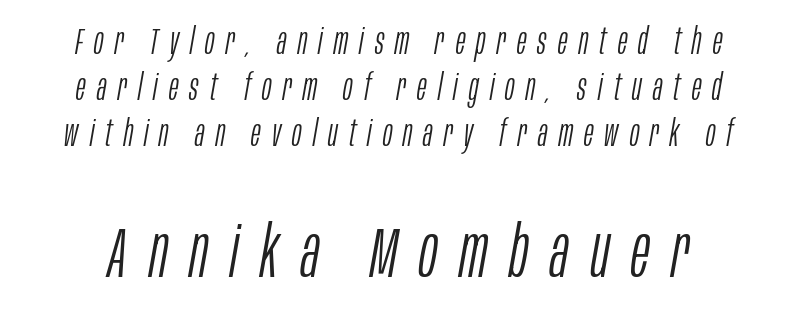
Observe the wide spacing: letters keep a clear distance from each other. The letters look calm and open, with moderate or lighter stems. Looks like regular typesetting: each glyph gets only the width it needs. Compared with typical paragraphs, the rows here are spaced about the same. A bare baseline throughout the passage.
